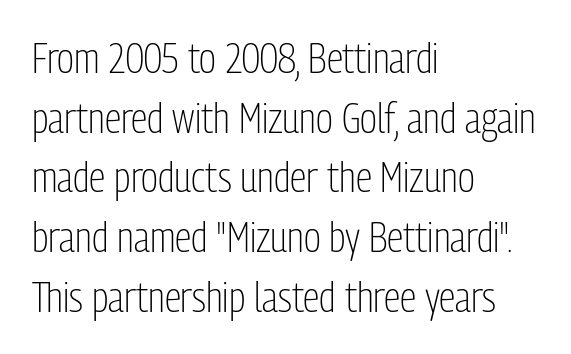
{"serif": "no", "italic": "no", "bold": "no", "weight": "light", "width": "condensed", "stroke_contrast": "low", "x_height": "medium", "monospaced": "no", "underline": "no", "align": "left", "line_spacing": "normal", "line_spacing_ratio": 1.42, "letter_spacing": "normal", "letter_spacing_em": 0.0, "glyph_px": 42}
